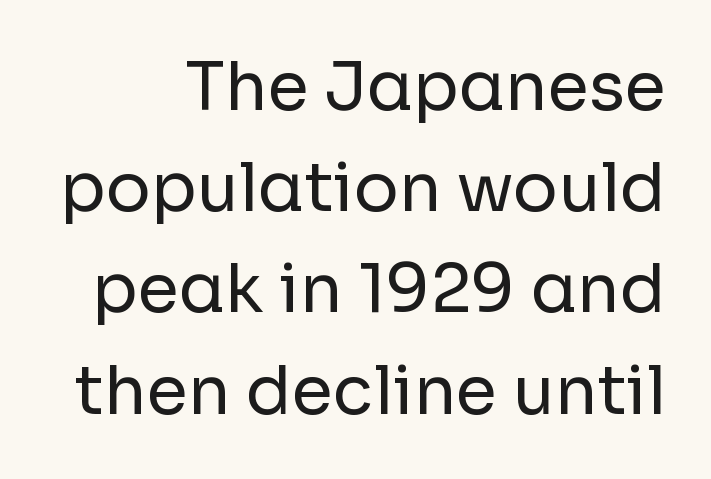
Q: Is the text bold? A: No.
Q: Is the text italic (slanted)? A: No, it is upright.
Q: Is the typeface a serif or a sans-serif typeface? A: Sans-serif.
Q: Is the text underlined? A: No.
Q: Is the spacing between letters normal or unusually wide? A: Normal.
Q: Is the spacing between lines tight, normal or loose? A: Normal.
Q: Width (condensed, normal, or wide)? A: Normal.
Q: Stroke contrast? A: Low.
Q: x-height? A: Medium.
Q: Monospaced? A: No.
